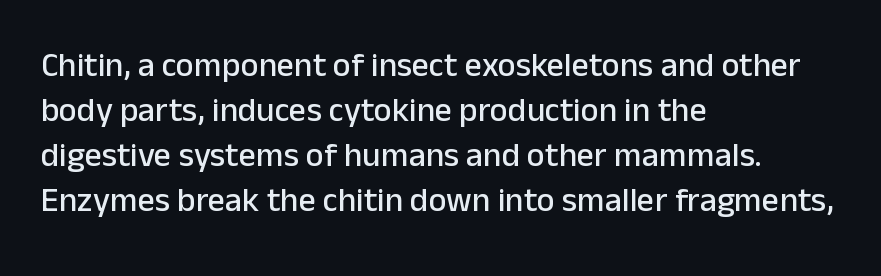
Examine the stroke ends and you'll find no serifs. Reading down the block, your eye returns to a fixed left position each line. A bare baseline throughout the passage. This is roman type, the default non-slanted kind.
